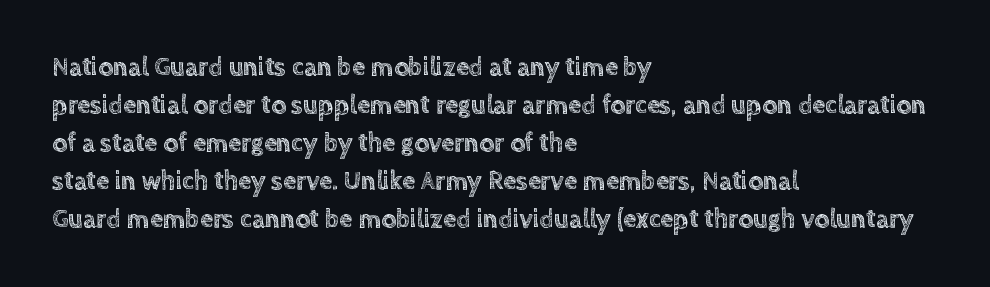
Vertical strokes here are truly vertical. Inter-character spacing is left at the font's built-in metrics. Beneath every word, the page is bare. The typesetter chose a ragged-right arrangement here. Quick note: interline space is typical.
